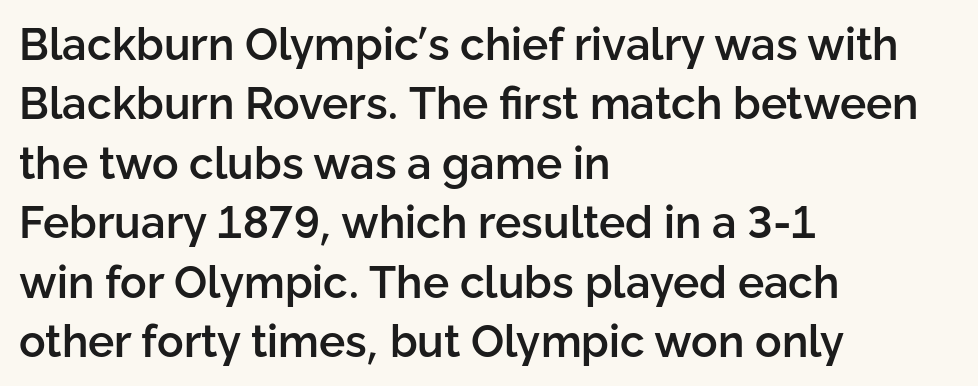
The lettering stays uniformly vertical, giving the passage a roman look. How are the letters spaced? Ordinarily, with no added tracking. A fair bit of extra ink — the face is semibold, not bold. A student would call this left alignment; a typographer would say flush left, rag right.
